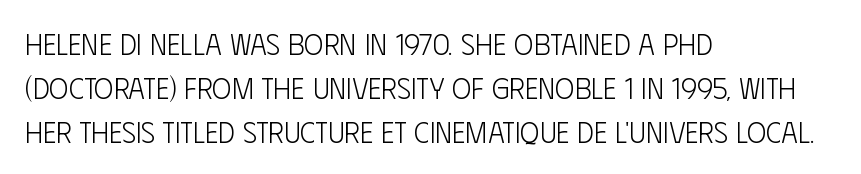
Bold? No — there's no thickening of the strokes. A normal amount of white space separates one row of letters from the next. The passage shown is typed in a proportional face where columns would drift. Short note: letters normally spaced.
